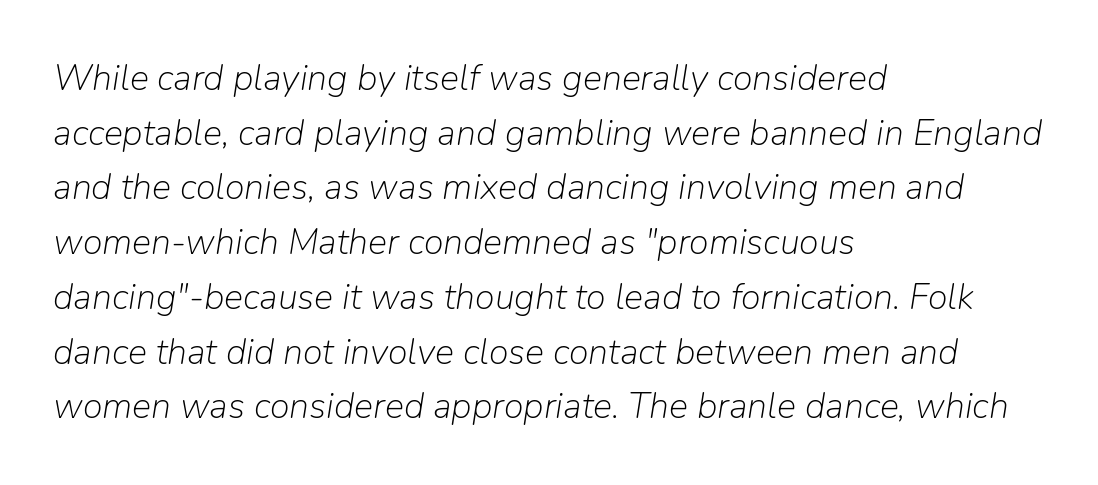
The image shows 36 px light type, italic (leaning right); set left-aligned, normal line spacing (1.52x), normal letter spacing, not underlined; low stroke contrast and a medium x-height.
